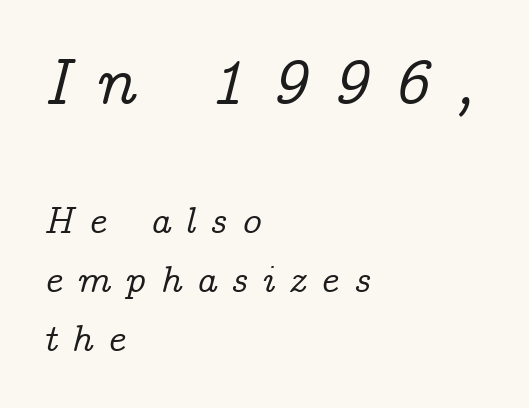
The image shows 66 px serif type, italic (leaning right); set left-aligned, normal line spacing (1.55x), unusually wide letter spacing (+0.38 em), not underlined; the first (top) block is 1.74x larger; low stroke contrast and a medium x-height.
